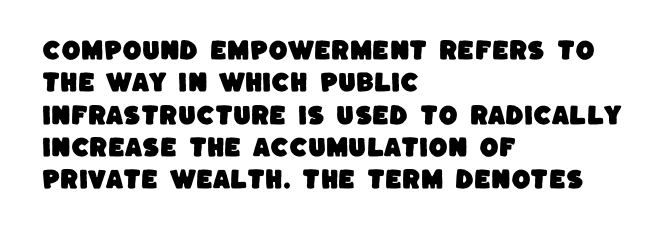
{"underline": "no", "align": "left", "line_spacing": "normal", "line_spacing_ratio": 1.47, "letter_spacing": "normal", "letter_spacing_em": 0.0, "glyph_px": 22}
